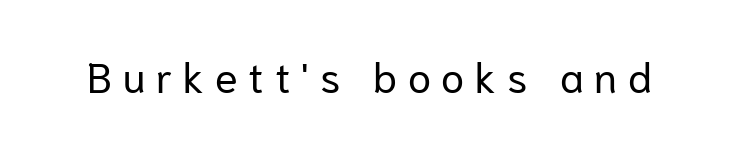
Does extra space separate the letters? Yes, quite a lot of it. No letter is thick-stroked: the sample isn't bold. Each letter keeps its own natural width here, so spacing adapts to shape. Every character sits straight up, as roman type does. Serif or sans? Sans — the stroke terminals are bare.
